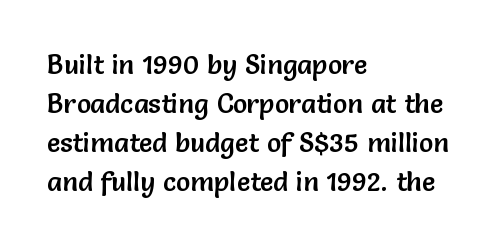
Q: Is the text italic (slanted)? A: No, it is upright.
Q: Is the text underlined? A: No.
Q: How is the paragraph aligned? A: Left-aligned.
Q: Is the spacing between letters normal or unusually wide? A: Normal.
Q: Is the spacing between lines tight, normal or loose? A: Normal.
